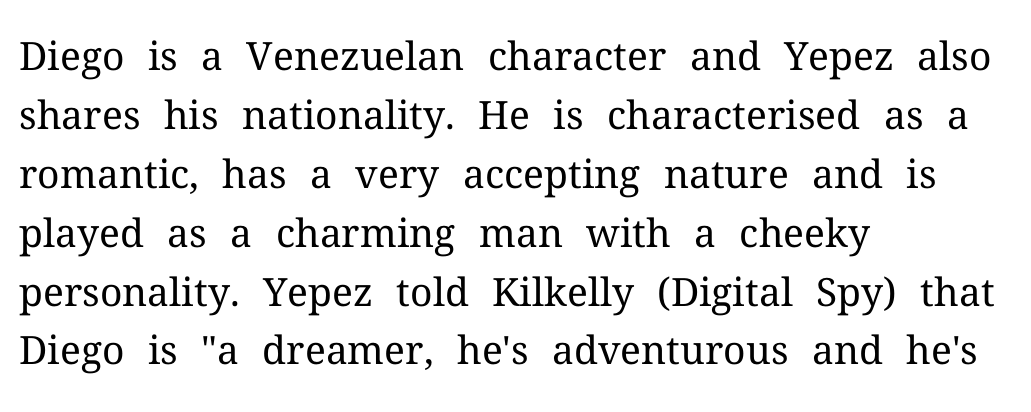
{"serif": "yes", "italic": "no", "bold": "no", "weight": "regular", "width": "normal", "stroke_contrast": "medium", "x_height": "medium", "monospaced": "no", "underline": "no", "align": "left", "line_spacing": "normal", "line_spacing_ratio": 1.51, "letter_spacing": "normal", "letter_spacing_em": 0.0, "glyph_px": 39}
